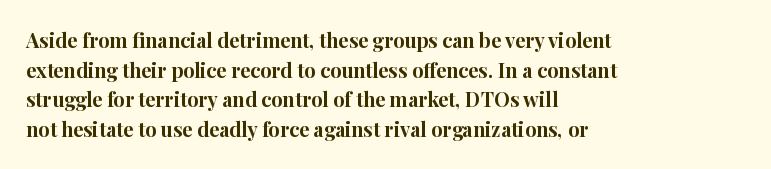
The image shows 20 px bold type, upright; set left-aligned, normal line spacing (1.48x), normal letter spacing, not underlined.
